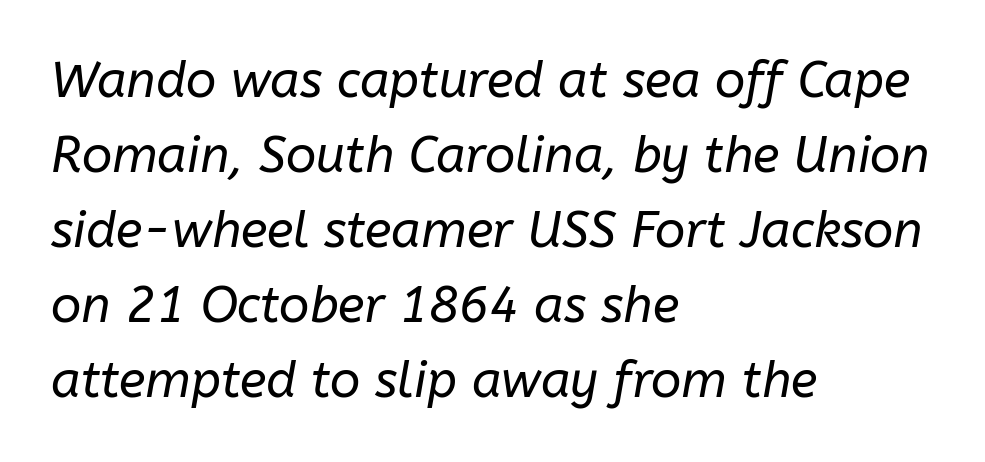
Interline gaps are of average width in this sample. Alignment: flush left. Think of a printed novel: that variable character pitch is what you see here. A light-to-regular cut is what we see here. Emphasis-style slanted type is in use. Default kerning and tracking; the words read as compact shapes.
